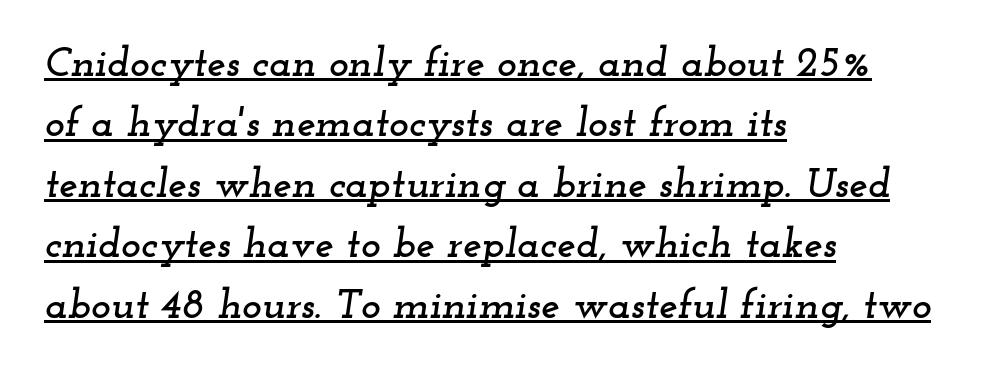
{"serif": "yes", "italic": "yes", "lean": "right", "slant_degrees": 12, "width": "wide", "stroke_contrast": "low", "x_height": "small", "monospaced": "no", "underline": "yes", "align": "left", "line_spacing": "normal", "line_spacing_ratio": 1.44, "letter_spacing": "normal", "letter_spacing_em": 0.0, "glyph_px": 42}
